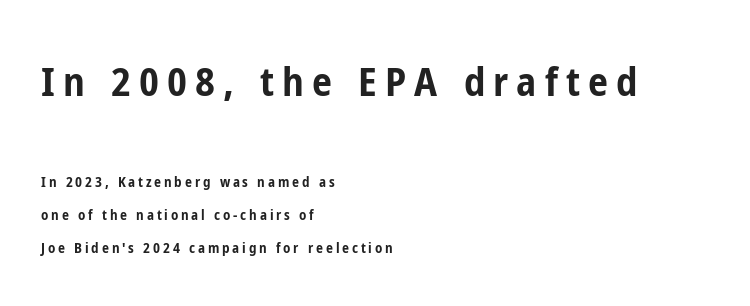
Q: Is the text bold? A: Yes.
Q: Is the text italic (slanted)? A: No, it is upright.
Q: Is the typeface a serif or a sans-serif typeface? A: Sans-serif.
Q: Is the text underlined? A: No.
Q: How is the paragraph aligned? A: Left-aligned.
Q: Is the spacing between letters normal or unusually wide? A: Unusually wide.
Q: Is the spacing between lines tight, normal or loose? A: Loose.
Q: Which block of text is set in a larger size, the first (top) or the second (bottom)? A: The first (top) one.
Q: Width (condensed, normal, or wide)? A: Condensed.
Q: Stroke contrast? A: Low.
Q: x-height? A: Medium.
Q: Monospaced? A: No.
